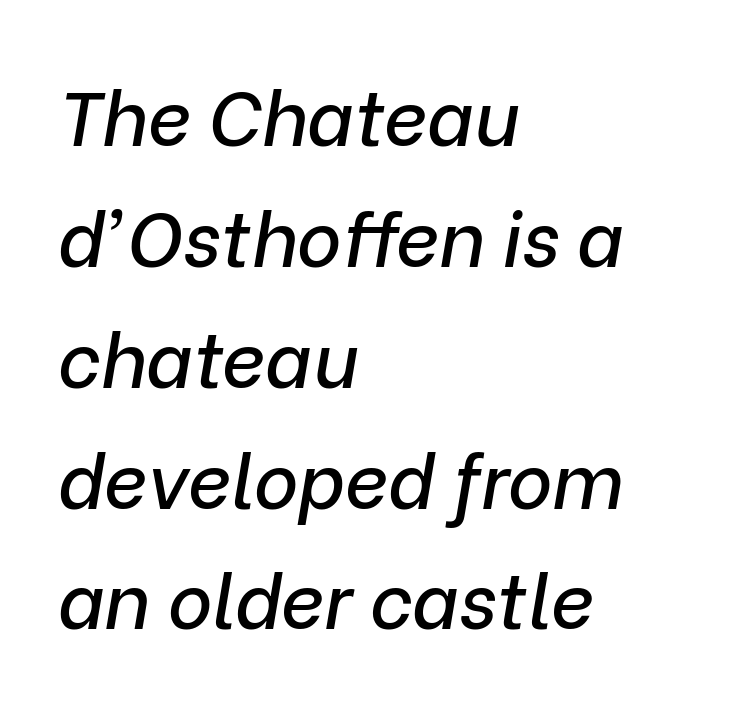
The image shows 76 px text type, italic (leaning right); set left-aligned, normal line spacing (1.59x), normal letter spacing, not underlined; low stroke contrast and a medium x-height.
